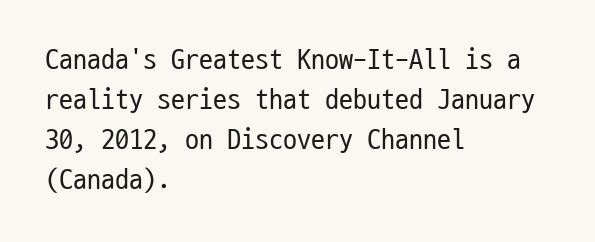
Q: Is the text bold? A: No.
Q: Is the text italic (slanted)? A: No, it is upright.
Q: Is the typeface a serif or a sans-serif typeface? A: Sans-serif.
Q: Is the text underlined? A: No.
Q: How is the paragraph aligned? A: Left-aligned.
Q: Is the spacing between letters normal or unusually wide? A: Normal.
Q: Is the spacing between lines tight, normal or loose? A: Normal.
Q: Width (condensed, normal, or wide)? A: Condensed.
Q: Stroke contrast? A: Low.
Q: x-height? A: Medium.
Q: Monospaced? A: Yes.
